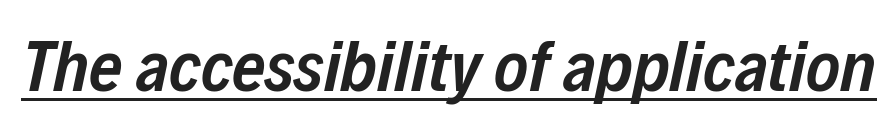
Italic: yes, the glyphs are oblique. How heavy is the stroke? Medium-heavy — a semibold, shy of bold. A rule runs beneath these lines of type. Characters follow at the spacing the type designer built in. Is this a fixed-width face? No — the glyphs have proportional, varying widths.
